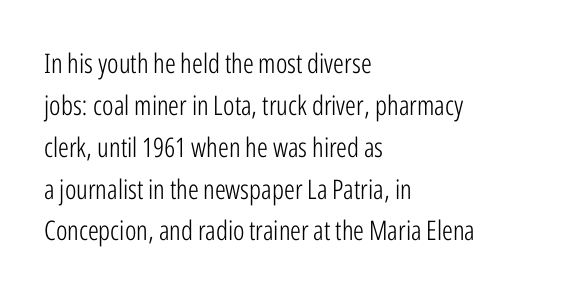
Q: Is the text bold? A: No.
Q: Is the text italic (slanted)? A: No, it is upright.
Q: Is the text underlined? A: No.
Q: How is the paragraph aligned? A: Left-aligned.
Q: Is the spacing between letters normal or unusually wide? A: Normal.
Q: Is the spacing between lines tight, normal or loose? A: Normal.
